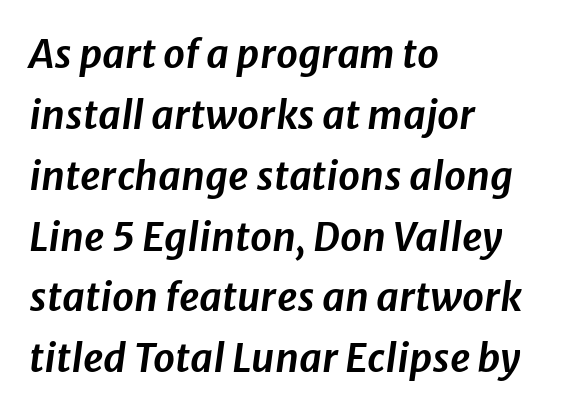
Anything drawn beneath the words? Only blank space. The typesetter chose a ragged-right arrangement here. Caption: standard tracking, unaltered. In terms of leading, this rendering sits right in the middle. Is the type slanted? Yes — the strokes lean at a clear angle.
